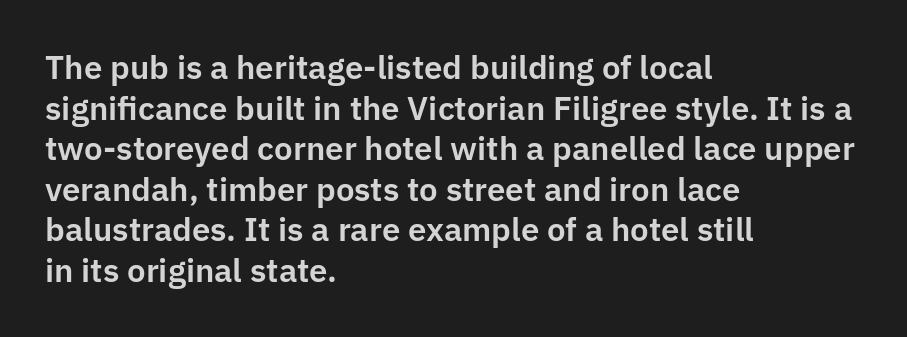
The image shows 33 px sans-serif type, upright; set left-aligned, line spacing 1.23x, normal letter spacing, not underlined; low stroke contrast and a medium x-height.
